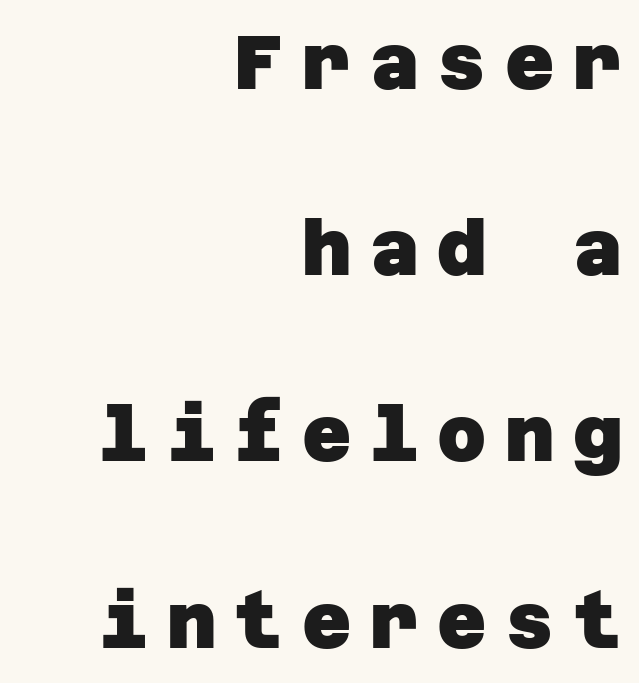
The image shows 76 px heavy sans-serif type; set right-aligned, loose line spacing (2.45x), unusually wide letter spacing (+0.24 em), not underlined; low stroke contrast and a large x-height.
